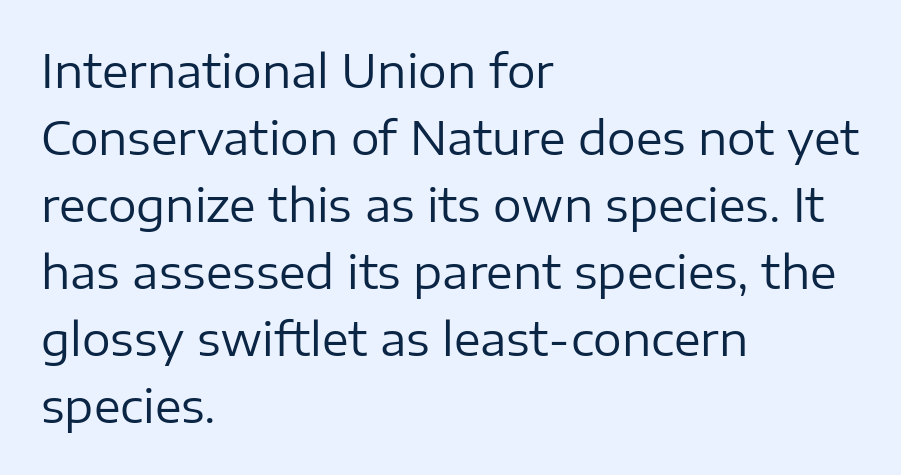
Interline gaps are of average width in this sample. These lines are rendered in a variable-pitch font. Nope, no serifs anywhere on these letters. No letter is thick-stroked: the sample isn't bold. Nothing unusual about the tracking: characters are spaced as the font intends. The lines in this sample share a left origin and differ only in where they stop.
